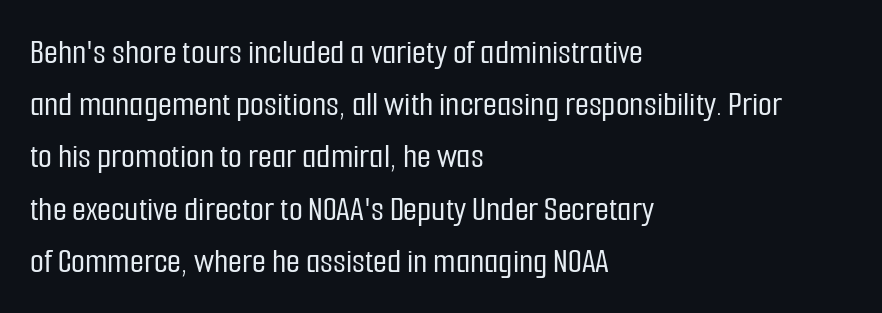
The image shows 36 px condensed sans-serif type, upright; set left-aligned, normal line spacing (1.45x), normal letter spacing, not underlined; low stroke contrast and a medium x-height.
